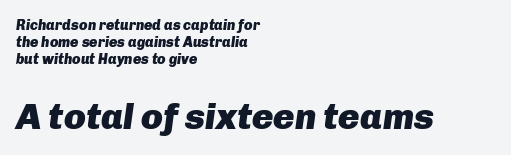
{"italic": "yes", "lean": "right", "slant_degrees": 8, "bold": "yes", "weight": "heavy", "width": "normal", "stroke_contrast": "low", "x_height": "medium", "monospaced": "no", "underline": "no", "align": "left", "line_spacing_ratio": 1.2, "letter_spacing": "normal", "letter_spacing_em": 0.0, "larger_block": "second", "size_ratio": 2.57, "glyph_px": 36}
